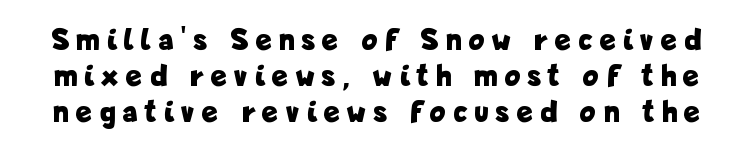
{"serif": "no", "italic": "no", "bold": "yes", "weight": "bold", "width": "condensed", "stroke_contrast": "low", "x_height": "medium", "monospaced": "no", "underline": "no", "line_spacing": "tight", "line_spacing_ratio": 1.12, "letter_spacing": "wide", "letter_spacing_em": 0.26, "glyph_px": 32}
